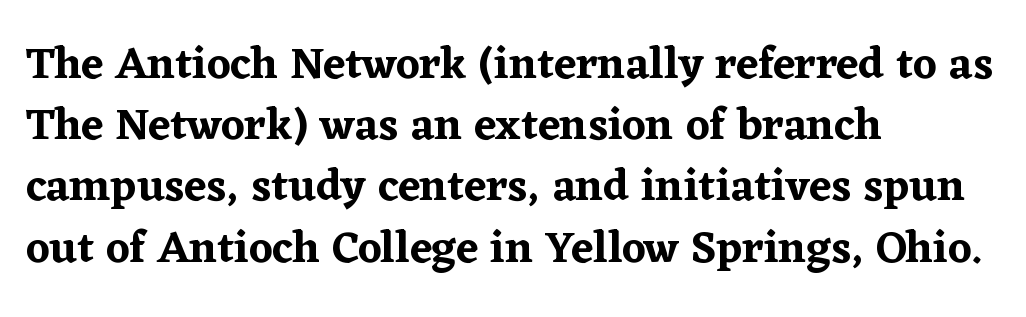
{"serif": "yes", "italic": "no", "width": "normal", "stroke_contrast": "low", "x_height": "medium", "monospaced": "no", "underline": "no", "align": "left", "line_spacing": "normal", "line_spacing_ratio": 1.36, "letter_spacing": "normal", "letter_spacing_em": 0.0, "glyph_px": 45}
